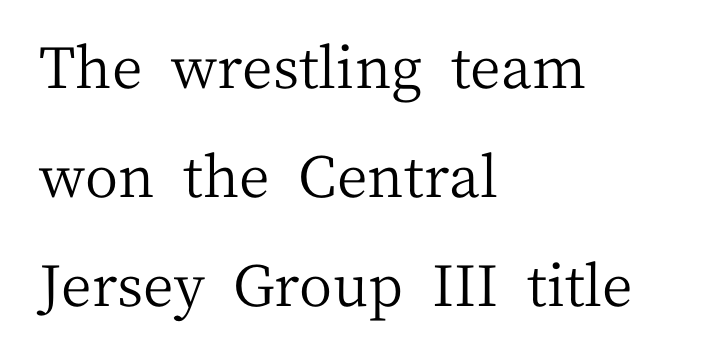
Rendered with straight, roman letterforms. A typesetter would call this proportional, since set widths differ per character. Compared with typical body copy, the letter spacing here is the same. Yep, those are serifs on the letters.
